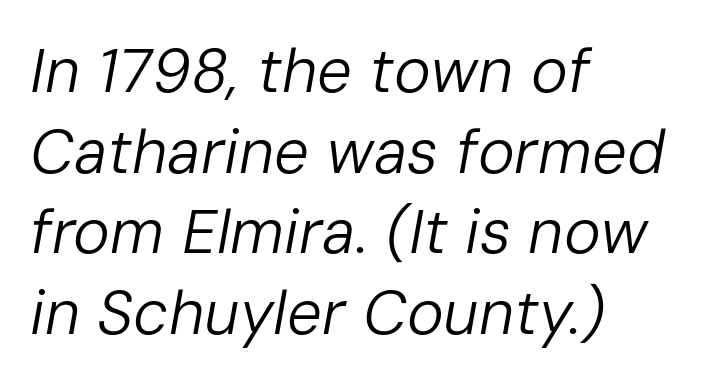
Stems here are at most as thick as an everyday book face. Visually the block forms a straight wall on the left and a jagged coastline on the right. Vertical spacing — default. The font's italic variant was chosen for this text. Check the space under the baseline: it is left empty.
